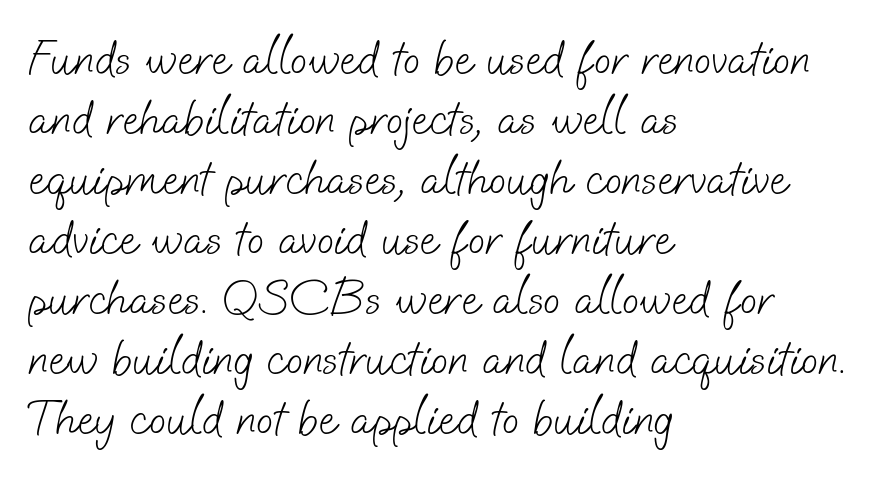
Q: Is the text bold? A: No.
Q: Is the typeface a serif or a sans-serif typeface? A: Sans-serif.
Q: Is the text underlined? A: No.
Q: How is the paragraph aligned? A: Left-aligned.
Q: Is the spacing between letters normal or unusually wide? A: Normal.
Q: Width (condensed, normal, or wide)? A: Normal.
Q: Stroke contrast? A: Low.
Q: x-height? A: Small.
Q: Monospaced? A: No.
